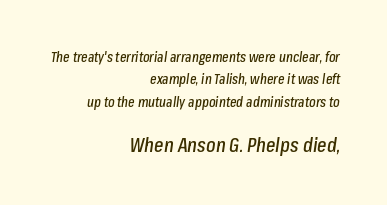
Italic: yes, the glyphs are oblique. Size hierarchy here favors the trailing block over the leading one. Descenders are the only things crossing below the line. In terms of leading, this rendering sits right in the middle. Horizontally, the lines are justified to the trailing edge only.
